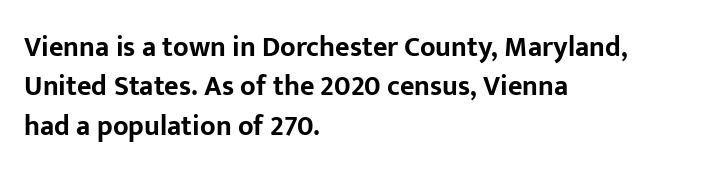
The image shows 28 px bold sans-serif type, upright; set left-aligned, normal line spacing (1.41x), normal letter spacing, not underlined; low stroke contrast and a medium x-height.
